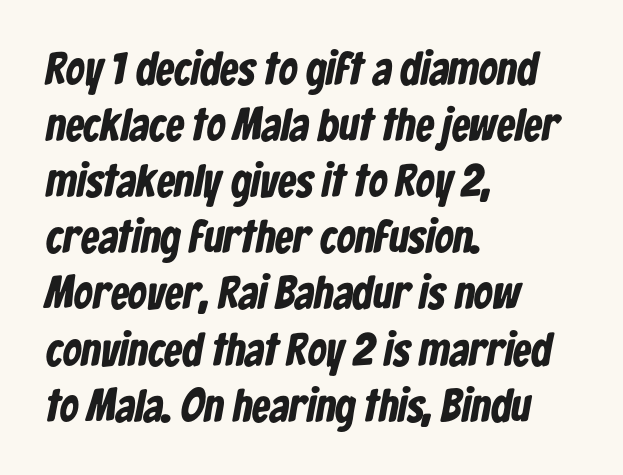
{"serif": "no", "bold": "yes", "weight": "bold", "width": "condensed", "stroke_contrast": "low", "x_height": "medium", "monospaced": "no", "underline": "no", "align": "left", "line_spacing_ratio": 1.22, "letter_spacing": "normal", "letter_spacing_em": 0.0, "glyph_px": 46}
